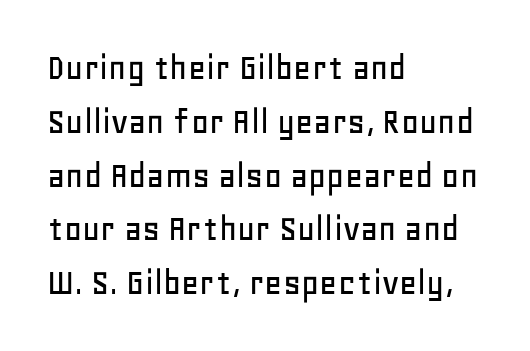
The image shows 39 px sans-serif type, upright; set left-aligned, normal line spacing (1.38x), normal letter spacing, not underlined; low stroke contrast and a large x-height.
